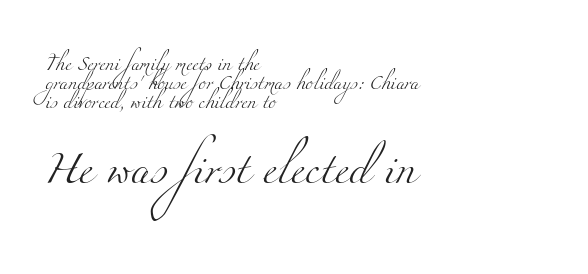
{"bold": "no", "weight": "light", "width": "wide", "stroke_contrast": "medium", "x_height": "small", "monospaced": "no", "underline": "no", "align": "left", "line_spacing": "normal", "line_spacing_ratio": 1.35, "letter_spacing": "normal", "letter_spacing_em": 0.0, "larger_block": "second", "size_ratio": 2.29, "glyph_px": 32}
